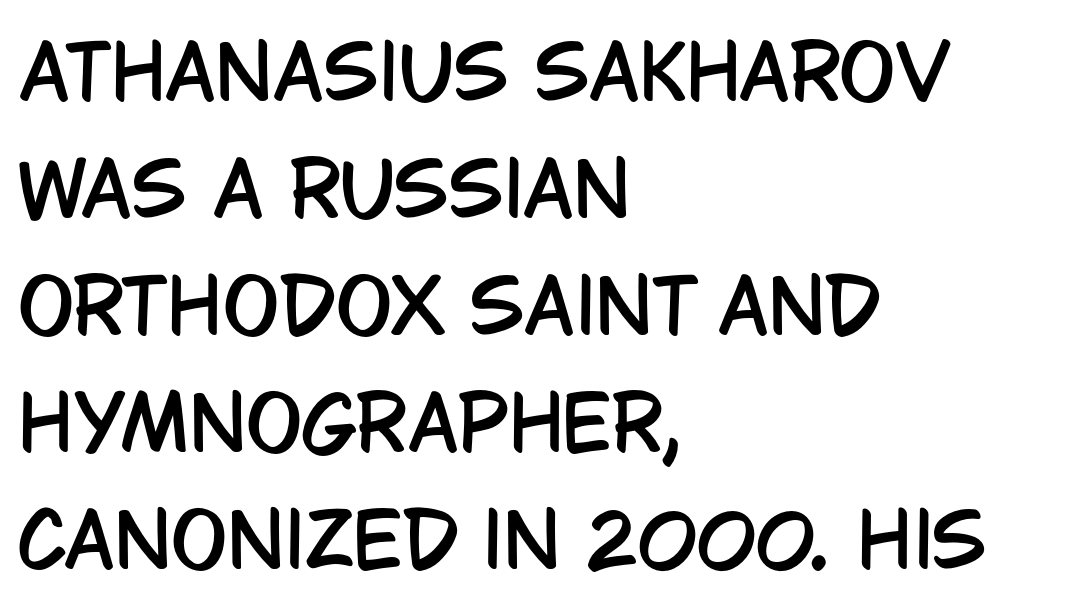
{"serif": "no", "italic": "no", "width": "condensed", "stroke_contrast": "low", "x_height": "large", "monospaced": "no", "underline": "no", "align": "left", "line_spacing": "normal", "line_spacing_ratio": 1.56, "letter_spacing": "normal", "letter_spacing_em": 0.0, "glyph_px": 75}
